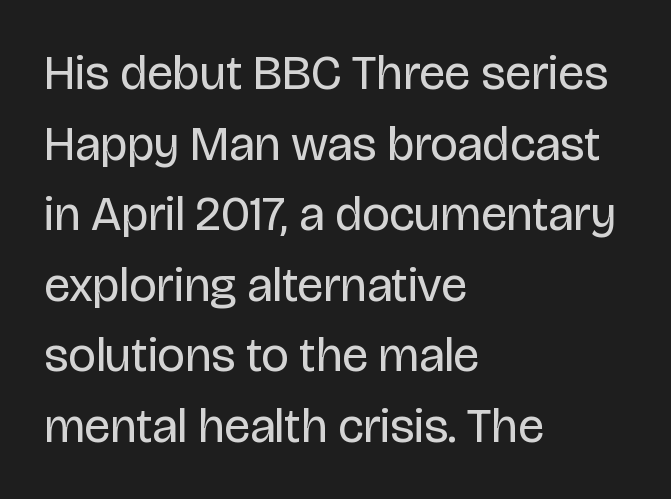
Q: Is the text bold? A: No.
Q: Is the text italic (slanted)? A: No, it is upright.
Q: Is the typeface a serif or a sans-serif typeface? A: Sans-serif.
Q: Is the text underlined? A: No.
Q: How is the paragraph aligned? A: Left-aligned.
Q: Is the spacing between letters normal or unusually wide? A: Normal.
Q: Is the spacing between lines tight, normal or loose? A: Normal.
Q: Width (condensed, normal, or wide)? A: Normal.
Q: Stroke contrast? A: Low.
Q: x-height? A: Large.
Q: Monospaced? A: No.
